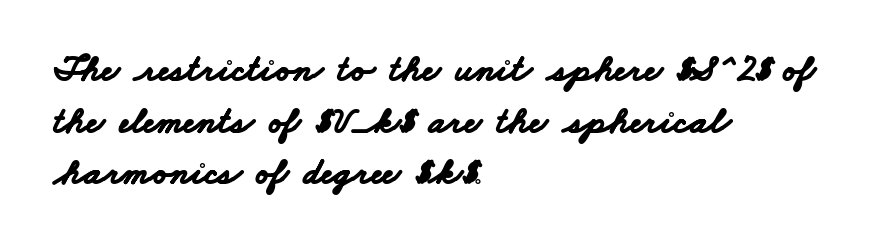
The image shows 38 px bold, wide sans-serif type; set left-aligned, normal line spacing (1.36x), normal letter spacing, not underlined; low stroke contrast and a small x-height.
